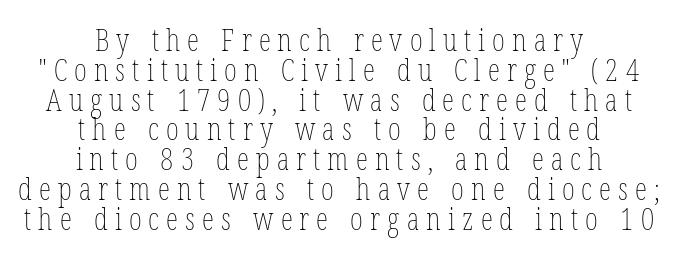
The whitespace from short lines is split evenly between both sides. The foot of each line stays bare and open. Character widths vary here, with narrow letters taking less room than wide ones. Designer's note — italics off, roman on. Students, note that the glyphs here are deliberately spaced far apart.
